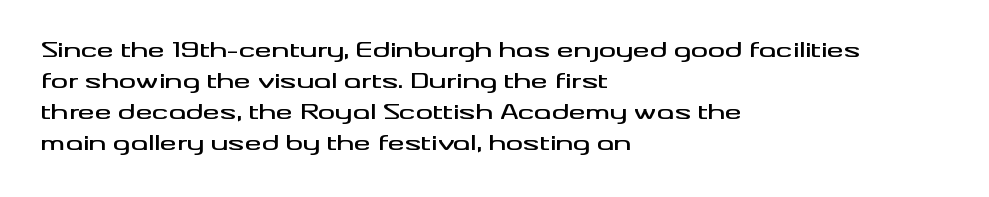
The image shows 21 px text type, upright; set left-aligned, normal line spacing (1.47x), normal letter spacing, not underlined.
